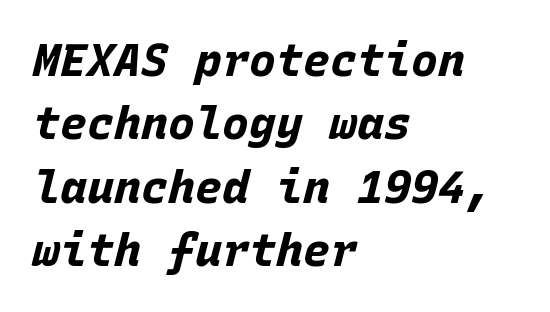
Q: Is the text bold? A: Yes.
Q: Is the text italic (slanted)? A: Yes, it leans right by about 15 degrees.
Q: Is the text underlined? A: No.
Q: How is the paragraph aligned? A: Left-aligned.
Q: Is the spacing between letters normal or unusually wide? A: Normal.
Q: Is the spacing between lines tight, normal or loose? A: Normal.
Q: Width (condensed, normal, or wide)? A: Normal.
Q: Stroke contrast? A: Low.
Q: x-height? A: Large.
Q: Monospaced? A: Yes.
